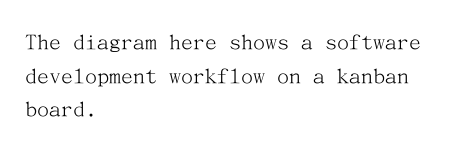
{"italic": "no", "bold": "no", "underline": "no", "align": "left", "line_spacing": "normal", "line_spacing_ratio": 1.4, "letter_spacing": "normal", "letter_spacing_em": 0.0, "glyph_px": 24}
